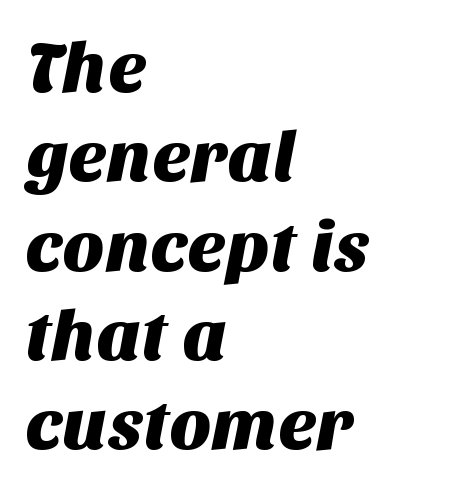
Typeset ragged right — the left edge is the straight one. The gaps between neighbouring characters are ordinary and unremarkable. The baseline area is clear. The passage shown is typed in a proportional face where columns would drift. The rendering shows plain stroke endings on the letterforms — a sans-serif design.
